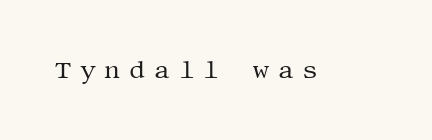
You could only call the tracking loose — the letters float apart. This reads as an unemphasized weight, regular at the heaviest. The gap between lines stays unmarked. Posture: straight, roman, zero tilt.
